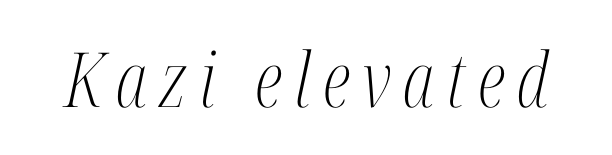
Unlike a clean sans, this face finishes its strokes with serifs. Each stroke keeps to a modest, everyday thickness or less. Is this a fixed-width face? No — the glyphs have proportional, varying widths. Beneath every word, the page is bare. A typesetter would mark this as italic.
